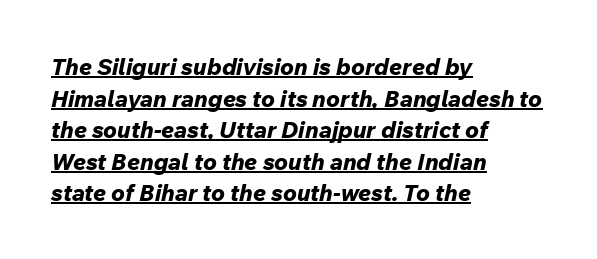
Q: Is the text bold? A: Yes.
Q: Is the text italic (slanted)? A: Yes, it leans right by about 12 degrees.
Q: Is the text underlined? A: Yes.
Q: How is the paragraph aligned? A: Left-aligned.
Q: Is the spacing between letters normal or unusually wide? A: Normal.
Q: Is the spacing between lines tight, normal or loose? A: Normal.
